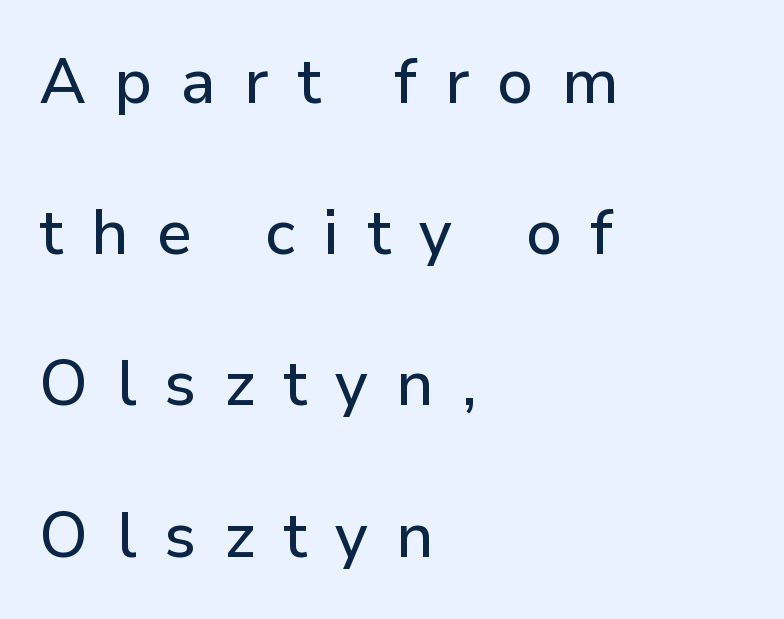
{"serif": "no", "italic": "no", "width": "normal", "stroke_contrast": "low", "x_height": "medium", "monospaced": "no", "underline": "no", "align": "left", "line_spacing": "loose", "line_spacing_ratio": 2.4, "letter_spacing": "wide", "letter_spacing_em": 0.44, "glyph_px": 63}
